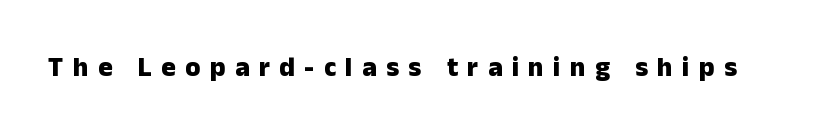
Q: Is the text bold? A: Yes.
Q: Is the text italic (slanted)? A: No, it is upright.
Q: Is the text underlined? A: No.
Q: Is the spacing between letters normal or unusually wide? A: Unusually wide.
